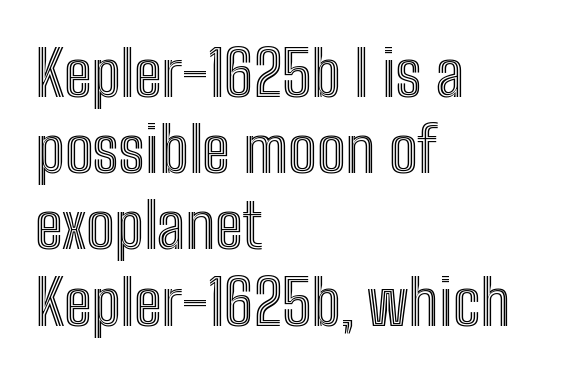
The image shows 63 px condensed type, upright; set left-aligned, line spacing 1.21x, normal letter spacing, not underlined; a medium x-height.
